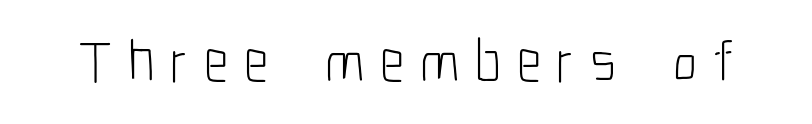
{"serif": "no", "italic": "no", "bold": "no", "weight": "light", "width": "condensed", "stroke_contrast": "low", "x_height": "medium", "monospaced": "no", "underline": "no", "letter_spacing": "wide", "letter_spacing_em": 0.26, "glyph_px": 59}
